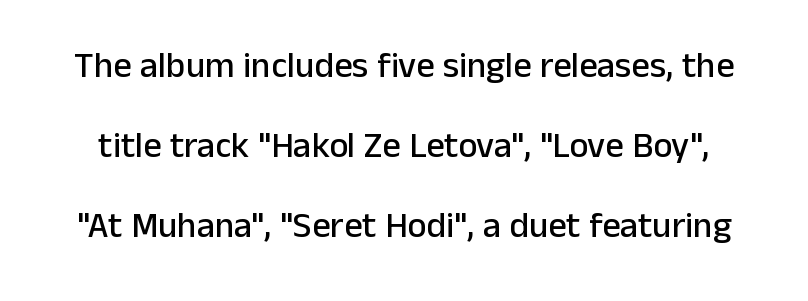
Compared with typical paragraphs, the rows here are farther apart. In terms of posture, this sample is upright. Regarding serifs, this sample does without them. In terms of letterspacing, this is plain default setting. Any mark beneath the type? The region is blank. A typesetter would call this proportional, since set widths differ per character.
